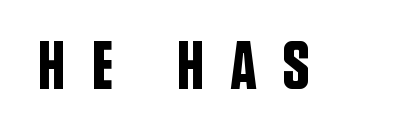
{"serif": "no", "italic": "no", "width": "condensed", "stroke_contrast": "low", "x_height": "large", "monospaced": "no", "underline": "no", "letter_spacing": "wide", "letter_spacing_em": 0.37, "glyph_px": 68}
